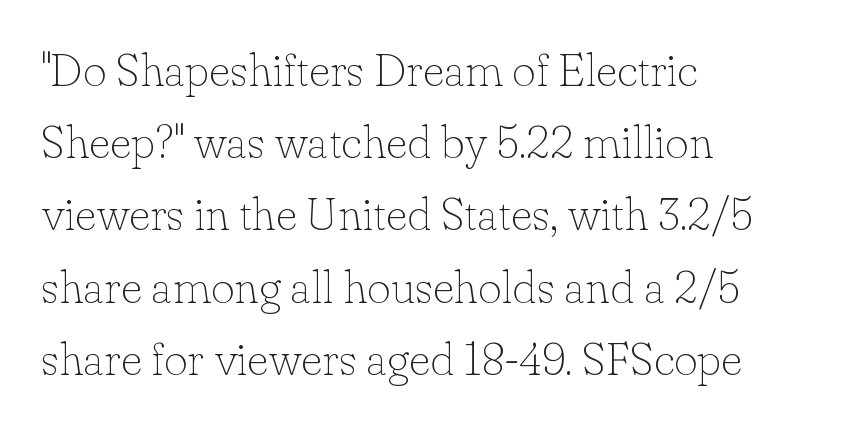
The image shows 46 px thin serif type, upright; set left-aligned, normal line spacing (1.57x), normal letter spacing, not underlined; low stroke contrast and a small x-height.
